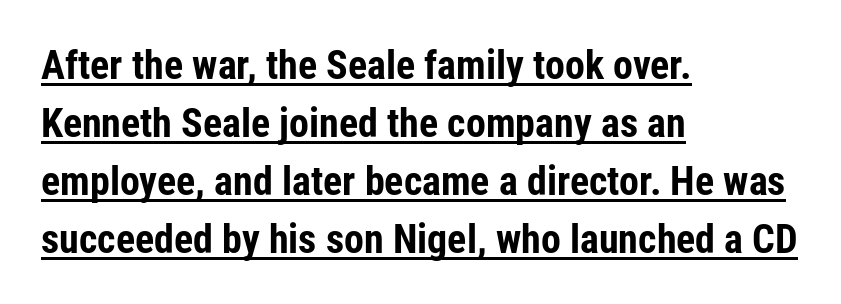
Q: Is the text bold? A: Yes.
Q: Is the text italic (slanted)? A: No, it is upright.
Q: Is the typeface a serif or a sans-serif typeface? A: Sans-serif.
Q: Is the text underlined? A: Yes.
Q: How is the paragraph aligned? A: Left-aligned.
Q: Is the spacing between letters normal or unusually wide? A: Normal.
Q: Is the spacing between lines tight, normal or loose? A: Normal.
Q: Width (condensed, normal, or wide)? A: Condensed.
Q: Stroke contrast? A: Low.
Q: x-height? A: Medium.
Q: Monospaced? A: No.
